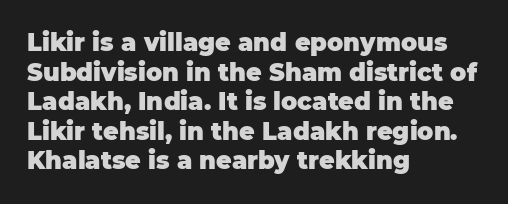
Q: Is the text bold? A: Yes.
Q: Is the text italic (slanted)? A: No, it is upright.
Q: Is the text underlined? A: No.
Q: How is the paragraph aligned? A: Left-aligned.
Q: Is the spacing between letters normal or unusually wide? A: Normal.
